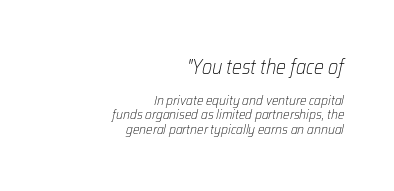
{"italic": "yes", "lean": "right", "slant_degrees": 12, "bold": "no", "underline": "no", "align": "right", "line_spacing": "tight", "line_spacing_ratio": 1.04, "letter_spacing": "normal", "letter_spacing_em": 0.0, "larger_block": "first", "size_ratio": 1.5, "glyph_px": 21}
